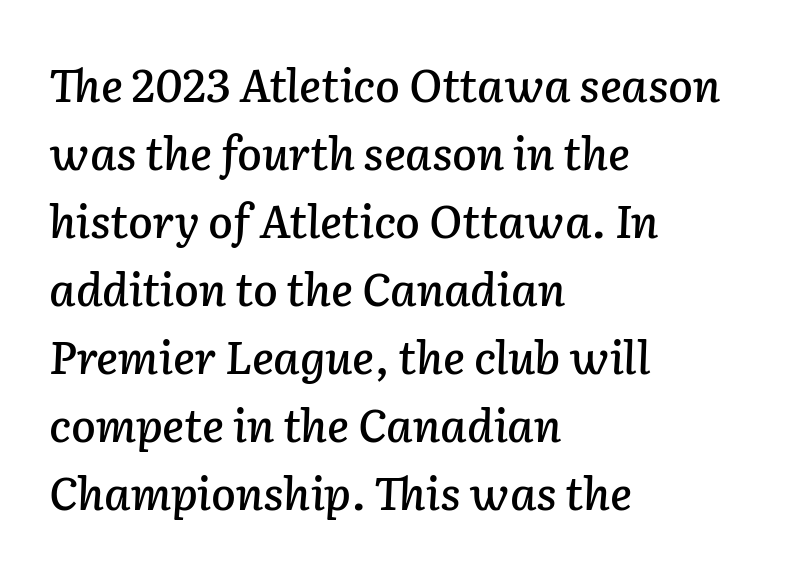
Q: Is the text italic (slanted)? A: Yes, it leans right by about 2 degrees.
Q: Is the text underlined? A: No.
Q: How is the paragraph aligned? A: Left-aligned.
Q: Is the spacing between letters normal or unusually wide? A: Normal.
Q: Is the spacing between lines tight, normal or loose? A: Normal.
Q: Width (condensed, normal, or wide)? A: Normal.
Q: Stroke contrast? A: Low.
Q: x-height? A: Medium.
Q: Monospaced? A: No.
